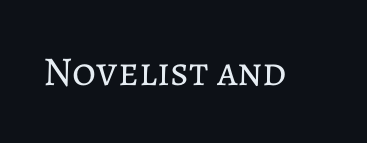
Ascenders rise straight up at ninety degrees. The baseline area is clear. Between one letter and the next there's only the usual sliver of space. Nothing heavy about these letters — not bold at all. Looks like regular typesetting: each glyph gets only the width it needs.
